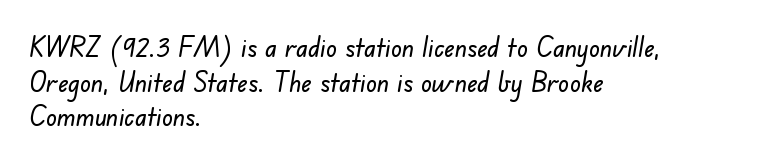
Q: Is the text underlined? A: No.
Q: How is the paragraph aligned? A: Left-aligned.
Q: Is the spacing between letters normal or unusually wide? A: Normal.
Q: Is the spacing between lines tight, normal or loose? A: Normal.
